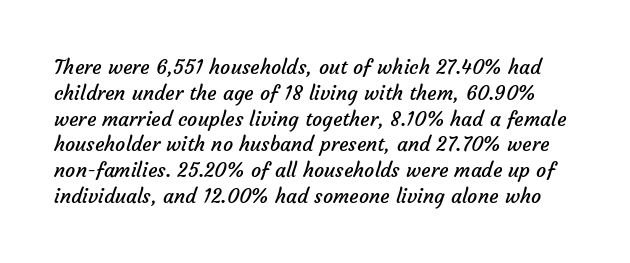
The image shows 20 px text type; set normal line spacing (1.29x), normal letter spacing, not underlined.
